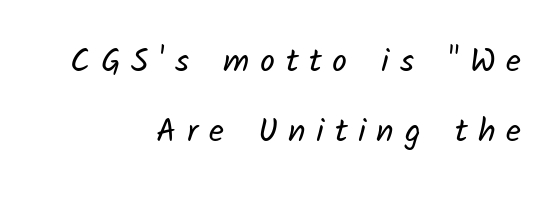
Typeset ragged left — the right edge is the straight one. The designer dialed line spacing up above the default. The space directly below the letters is spotless. Is this a fixed-width face? No — the glyphs have proportional, varying widths. Serifs: no, the terminals of the letterforms are clean. The letterforms sit at book weight or below.
